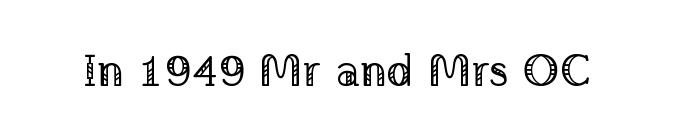
Q: Is the text bold? A: No.
Q: Is the text italic (slanted)? A: No, it is upright.
Q: Is the typeface a serif or a sans-serif typeface? A: Serif.
Q: Is the text underlined? A: No.
Q: Is the spacing between letters normal or unusually wide? A: Normal.
Q: Width (condensed, normal, or wide)? A: Normal.
Q: Stroke contrast? A: Low.
Q: x-height? A: Medium.
Q: Monospaced? A: No.
